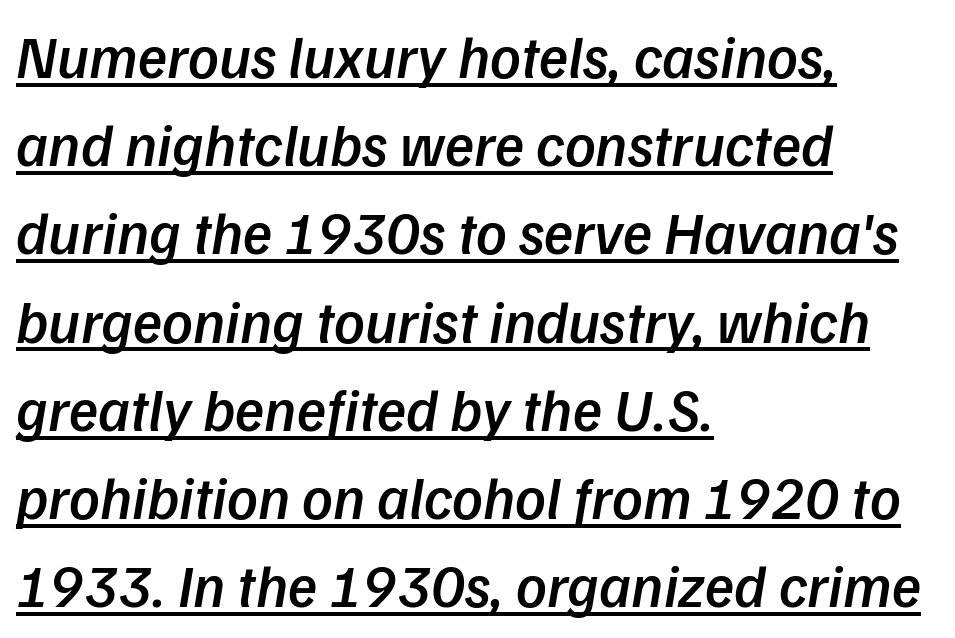
The image shows 60 px semibold sans-serif type; set left-aligned, normal line spacing (1.47x), normal letter spacing, underlined; low stroke contrast and a medium x-height.
